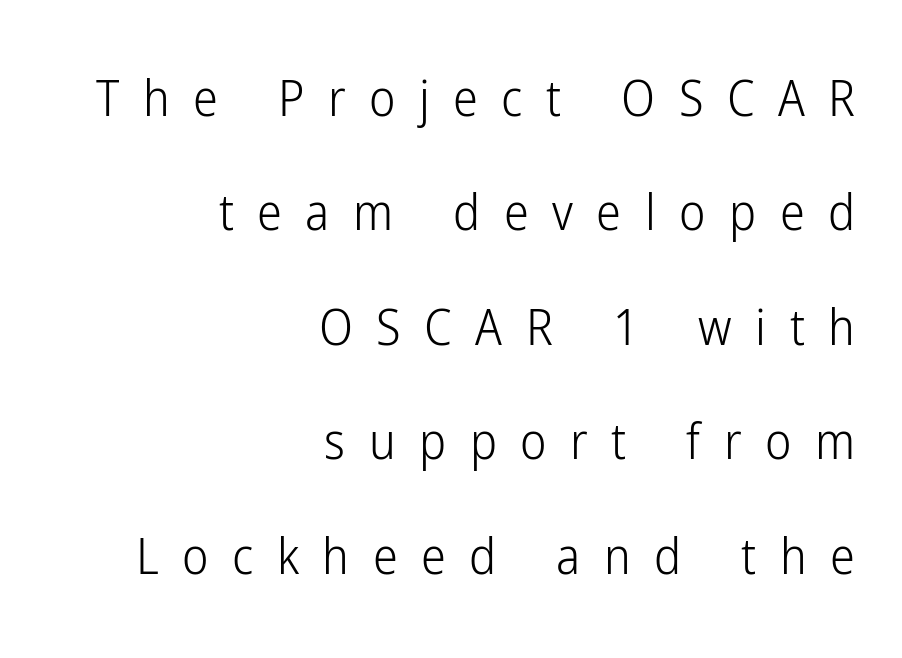
You could not count columns in this text — the font is proportionally spaced. This rendering uses right alignment, leaving the left contour irregular. Rendered with straight, roman letterforms. To sum up the face: it is a sans, with no serifs. The string is rendered with underlining switched off.
